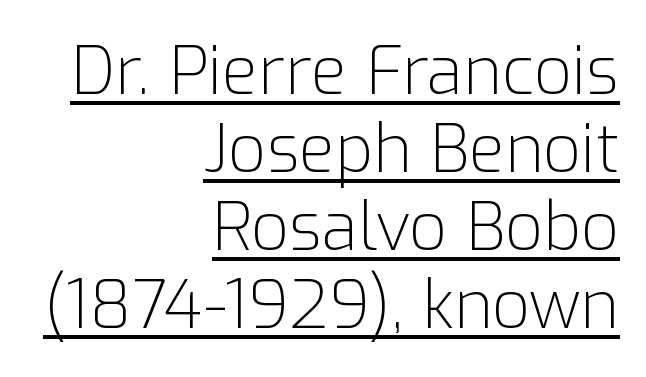
The image shows 66 px light sans-serif type, upright; set right-aligned, line spacing 1.18x, normal letter spacing, underlined; low stroke contrast and a medium x-height.
